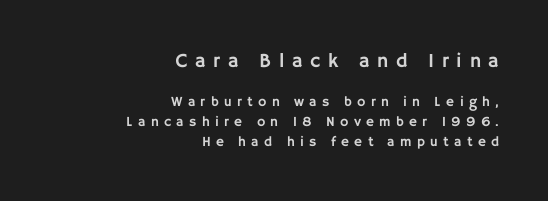
{"italic": "no", "underline": "no", "align": "right", "line_spacing": "normal", "line_spacing_ratio": 1.42, "letter_spacing": "wide", "letter_spacing_em": 0.38, "larger_block": "first", "size_ratio": 1.43, "glyph_px": 20}
